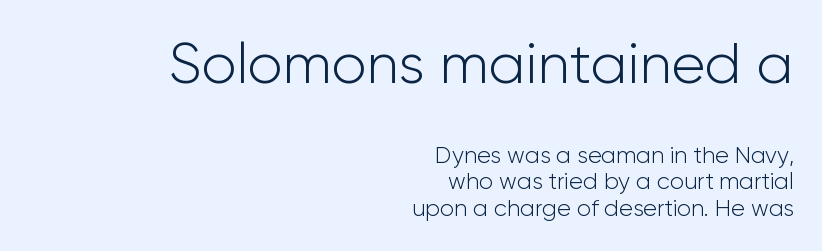
Line ends are locked; line starts wander. The face used here is a sans, in the tradition of grotesques and geometrics. Larger block? The one above; the one below is distinctly smaller. The words here are not underlined. Is this a heavy cut? Hardly; it is regular or lighter.
